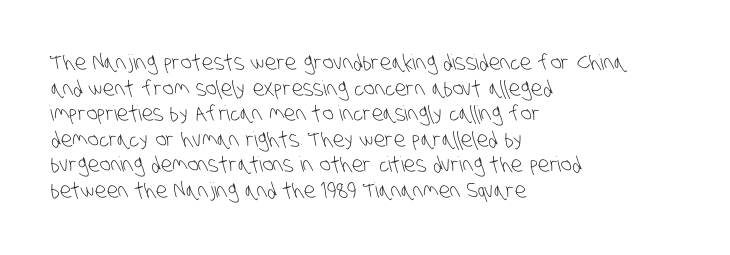
Q: Is the text bold? A: No.
Q: Is the text underlined? A: No.
Q: How is the paragraph aligned? A: Left-aligned.
Q: Is the spacing between letters normal or unusually wide? A: Normal.
